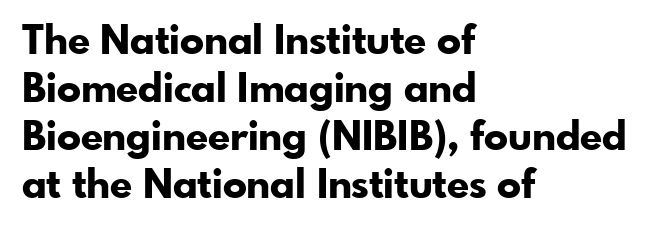
A roman cut, with each character standing at attention. Descenders are the only things crossing below the line. Compared with typical body copy, the letter spacing here is the same. This sample has the flowing, uneven cadence of proportional lettering.
